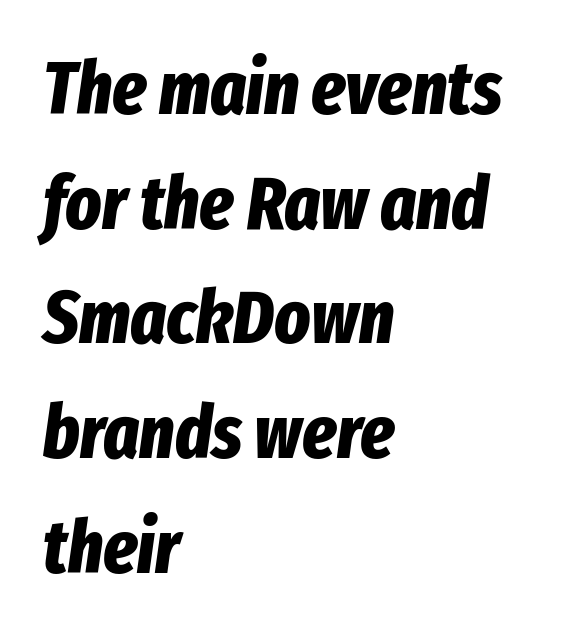
The image shows 75 px bold, condensed type, italic (leaning right); set left-aligned, normal line spacing (1.53x), normal letter spacing, not underlined; low stroke contrast and a medium x-height.
